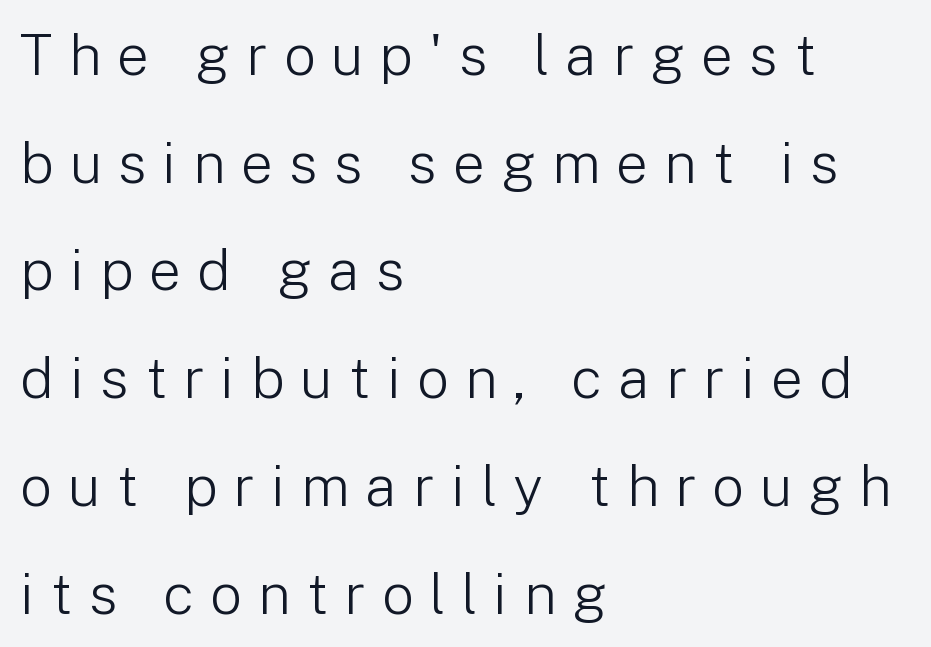
Counters stay open thanks to moderate or lighter strokes. When letters stand straight like this, we call the style roman or upright. The rendering uses natural spacing where letterforms have individual widths. A sans-serif font was chosen for this passage.
